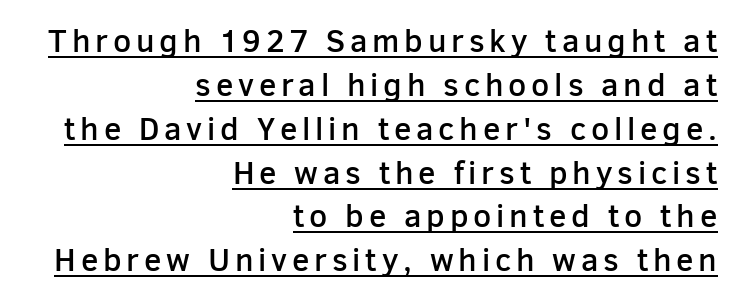
The image shows 32 px semibold sans-serif type, upright; set right-aligned, normal line spacing (1.37x), underlined; low stroke contrast and a medium x-height.
